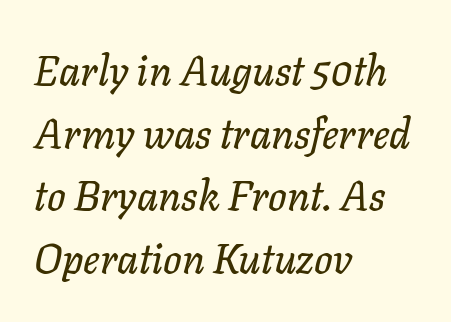
The image shows 41 px text type, italic (leaning right); set left-aligned, normal line spacing (1.53x), normal letter spacing, not underlined; low stroke contrast and a medium x-height.
